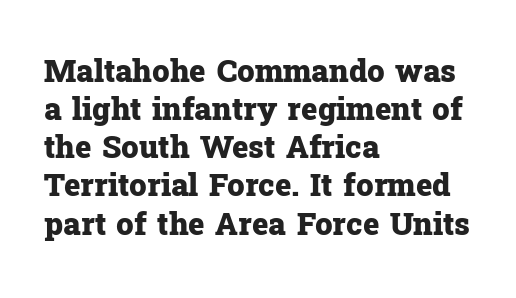
All the whitespace from short lines collects on the right. The letters sit at their default tracking, neither squeezed nor spread. The string is rendered with underlining switched off. What kind of face is this? One with serifs.
